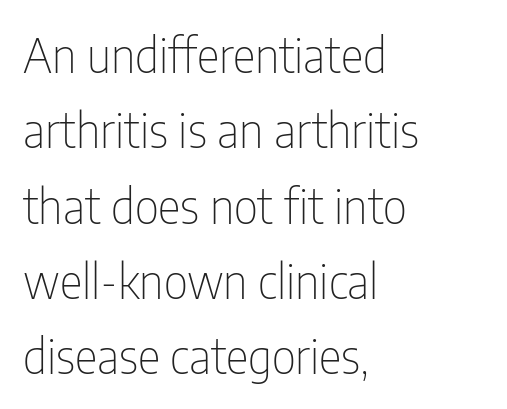
A classic flush-left, rag-right setting is used for this passage. The face used here is proportionally spaced, like ordinary book or web type. The foot of each line stays bare and open. This sample uses an upright cut, with every glyph sitting square on the baseline. Nothing heavy about these letters — not bold at all. Each new line begins a customary step beneath the previous one.
